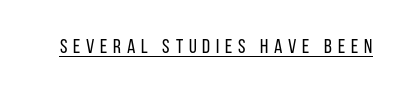
The letterforms stand isolated, each surrounded by extra space. A roman cut, with each character standing at attention. Is the type heavy? It reads as light-to-regular instead. This is underlined copy, the kind a proofreader might mark for attention.
